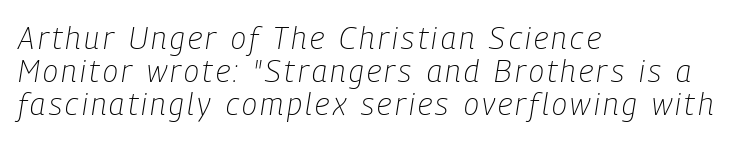
The image shows 31 px light, condensed type, italic (leaning right); set left-aligned, tight line spacing (1.07x), not underlined; low stroke contrast and a medium x-height.
